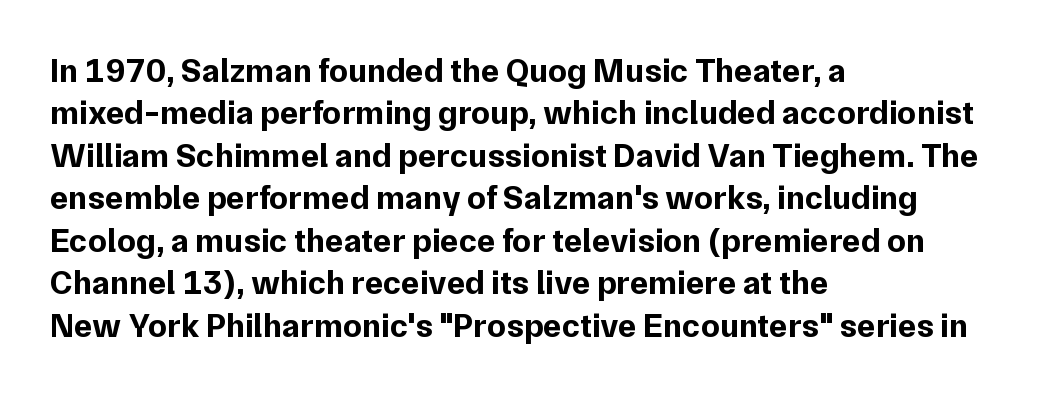
The image shows 34 px bold sans-serif type, upright; set left-aligned, normal line spacing (1.25x), normal letter spacing, not underlined; low stroke contrast and a medium x-height.
